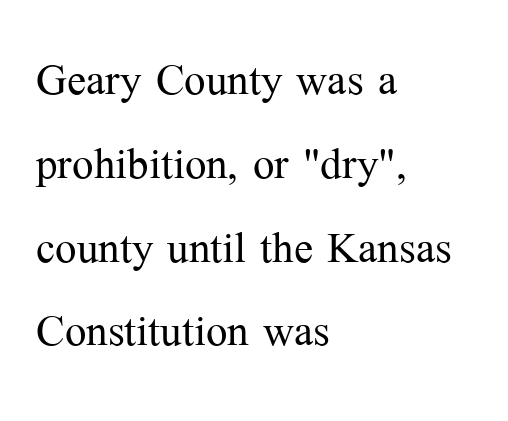
The image shows 57 px light serif type, upright; set left-aligned, normal line spacing (1.47x), normal letter spacing, not underlined; medium stroke contrast and a medium x-height.
